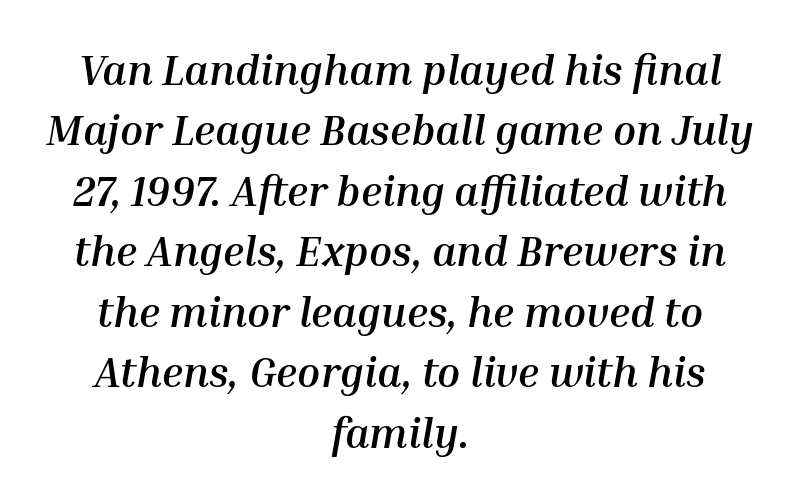
{"italic": "yes", "lean": "right", "slant_degrees": 10, "bold": "yes", "weight": "semibold", "width": "normal", "stroke_contrast": "medium", "x_height": "medium", "monospaced": "no", "underline": "no", "align": "center", "line_spacing": "normal", "line_spacing_ratio": 1.44, "letter_spacing": "normal", "letter_spacing_em": 0.0, "glyph_px": 42}
